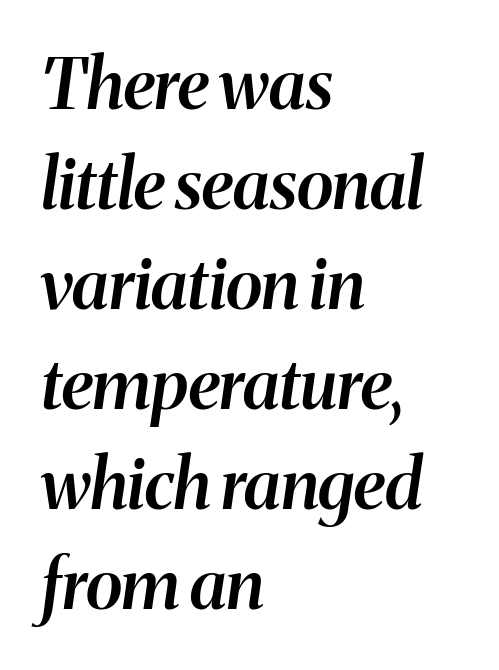
The image shows 69 px semibold type, italic (leaning right); set left-aligned, normal line spacing (1.45x), normal letter spacing, not underlined; medium stroke contrast and a medium x-height.
